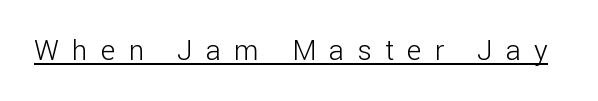
{"serif": "no", "italic": "no", "bold": "no", "weight": "light", "width": "normal", "stroke_contrast": "low", "x_height": "medium", "monospaced": "no", "underline": "yes", "letter_spacing": "wide", "letter_spacing_em": 0.47, "glyph_px": 28}
